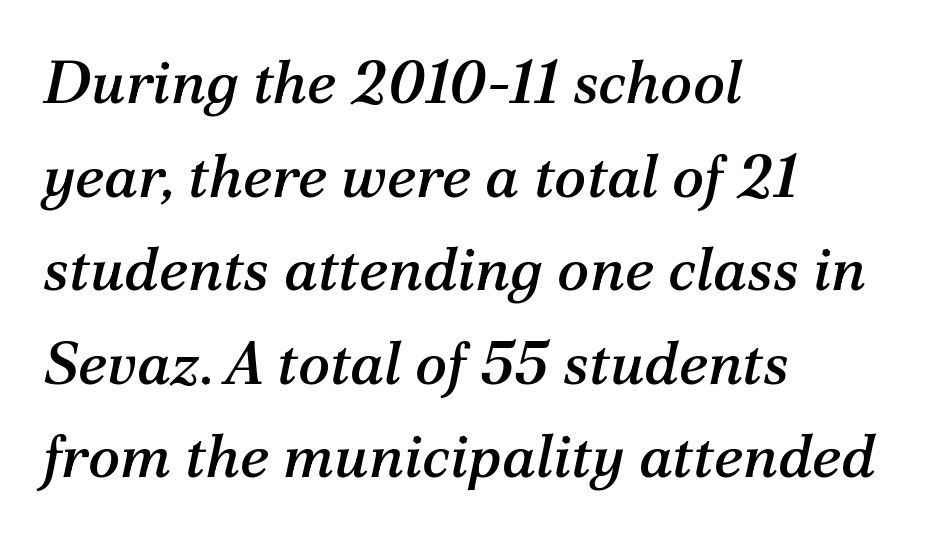
Q: Is the text italic (slanted)? A: Yes, it leans right by about 12 degrees.
Q: Is the typeface a serif or a sans-serif typeface? A: Serif.
Q: Is the text underlined? A: No.
Q: How is the paragraph aligned? A: Left-aligned.
Q: Is the spacing between letters normal or unusually wide? A: Normal.
Q: Is the spacing between lines tight, normal or loose? A: Normal.
Q: Width (condensed, normal, or wide)? A: Normal.
Q: Stroke contrast? A: Medium.
Q: x-height? A: Medium.
Q: Monospaced? A: No.
